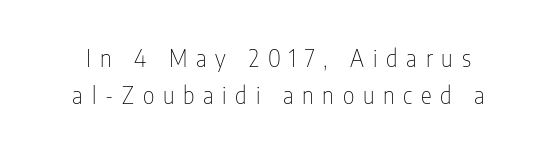
Words float on clear page, feet unadorned. Line spacing here is normal. In terms of letterspacing, this is a distinctly airy, spread setting. Quick note: not italic, upright.
